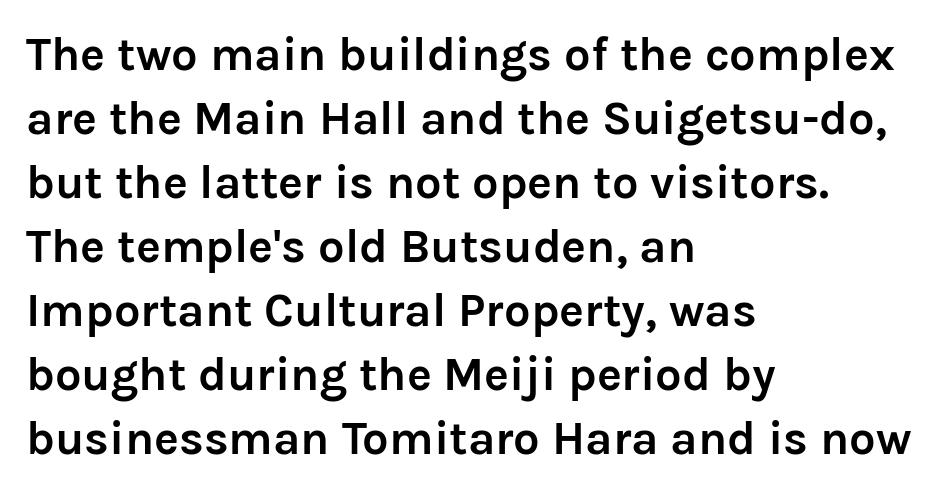
The image shows 47 px semibold sans-serif type, upright; set left-aligned, normal line spacing (1.36x), normal letter spacing, not underlined; low stroke contrast and a medium x-height.
